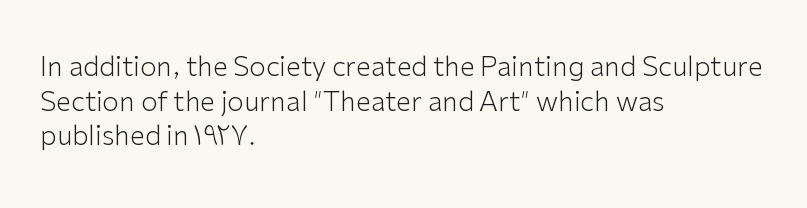
The image shows 27 px text type, upright; set left-aligned, normal line spacing (1.28x), normal letter spacing, not underlined.
